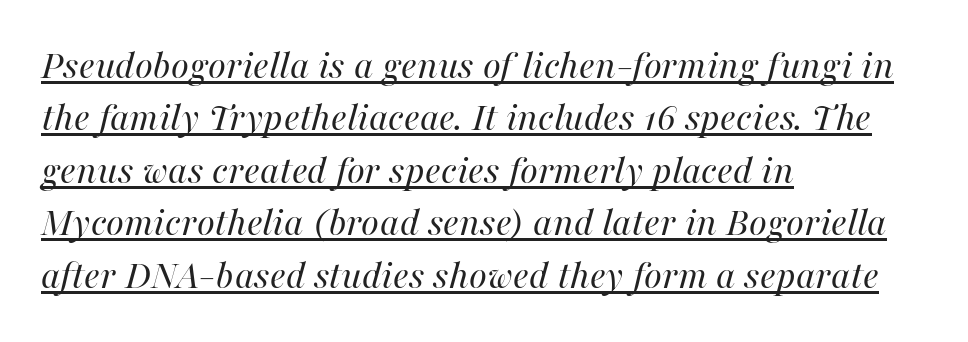
Q: Is the text bold? A: No.
Q: Is the text italic (slanted)? A: Yes, it leans right by about 16 degrees.
Q: Is the text underlined? A: Yes.
Q: How is the paragraph aligned? A: Left-aligned.
Q: Is the spacing between letters normal or unusually wide? A: Normal.
Q: Is the spacing between lines tight, normal or loose? A: Normal.
Q: Width (condensed, normal, or wide)? A: Normal.
Q: Stroke contrast? A: High.
Q: x-height? A: Medium.
Q: Monospaced? A: No.
